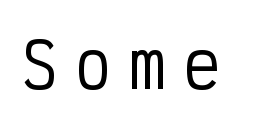
The face used here is a sans, in the tradition of grotesques and geometrics. Someone cranked the tracking dial way up on this one. The letters stand upright; this is a roman face. The rendering uses typewriter-style spacing with identical character cells.
